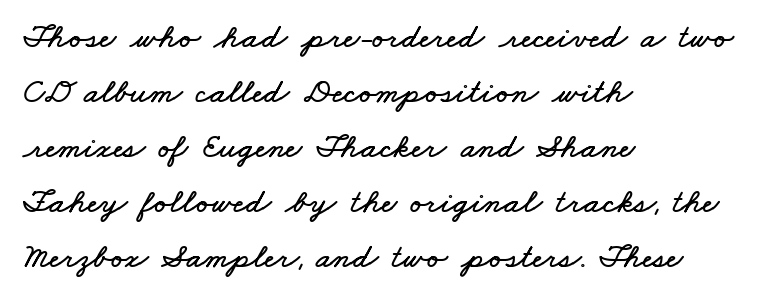
{"width": "wide", "stroke_contrast": "low", "x_height": "small", "monospaced": "no", "underline": "no", "align": "left", "line_spacing": "normal", "line_spacing_ratio": 1.57, "letter_spacing": "normal", "letter_spacing_em": 0.0, "glyph_px": 35}
